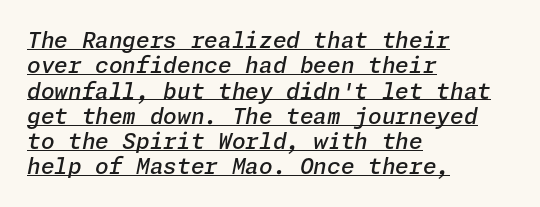
The image shows 22 px text type, italic (leaning right); set left-aligned, tight line spacing (1.15x), normal letter spacing, underlined.
